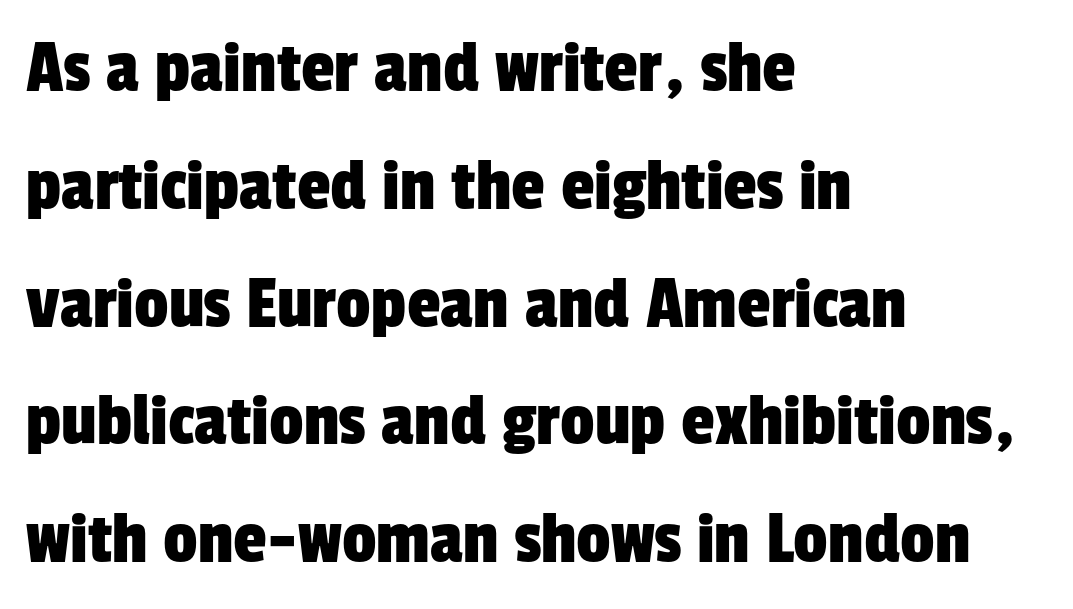
{"serif": "no", "width": "condensed", "stroke_contrast": "low", "x_height": "medium", "monospaced": "no", "underline": "no", "align": "left", "line_spacing": "normal", "line_spacing_ratio": 1.55, "letter_spacing": "normal", "letter_spacing_em": 0.0, "glyph_px": 76}
